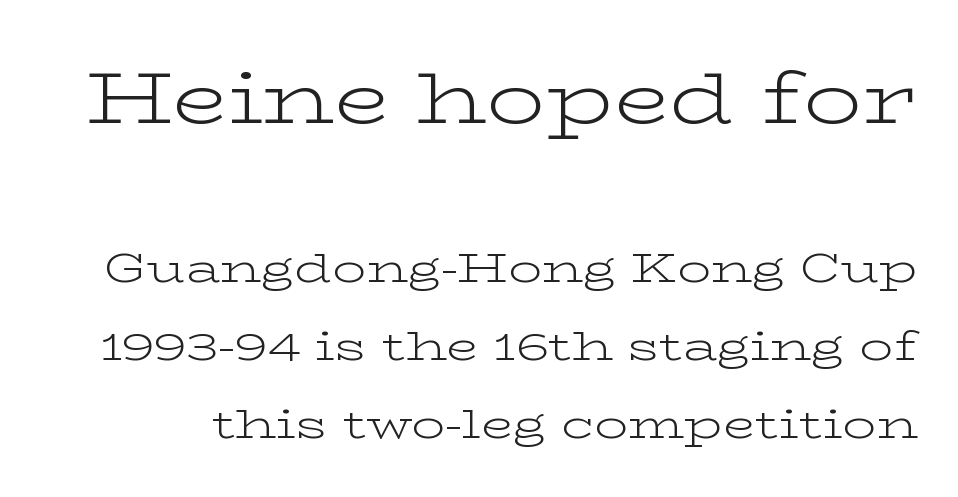
Q: Is the text bold? A: No.
Q: Is the text italic (slanted)? A: No, it is upright.
Q: Is the typeface a serif or a sans-serif typeface? A: Serif.
Q: Is the text underlined? A: No.
Q: Is the spacing between letters normal or unusually wide? A: Normal.
Q: Which block of text is set in a larger size, the first (top) or the second (bottom)? A: The first (top) one.
Q: Width (condensed, normal, or wide)? A: Wide.
Q: Stroke contrast? A: Low.
Q: x-height? A: Medium.
Q: Monospaced? A: No.
